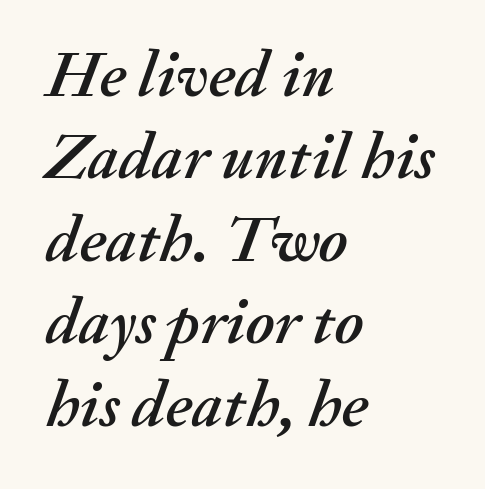
Evenly set lines give the paragraph a standard silhouette. Looks like regular typesetting: each glyph gets only the width it needs. Line starts are locked; line ends wander. The passage shown is not underscored anywhere. Is the letter spacing exaggerated? No — it looks like the ordinary default. Style check: oblique.
